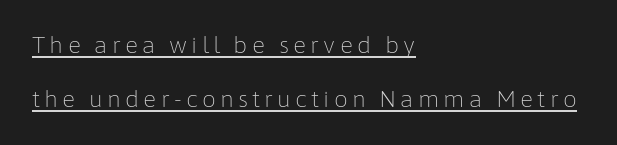
{"italic": "no", "bold": "no", "underline": "yes", "align": "left", "line_spacing": "loose", "line_spacing_ratio": 2.46, "glyph_px": 22}
